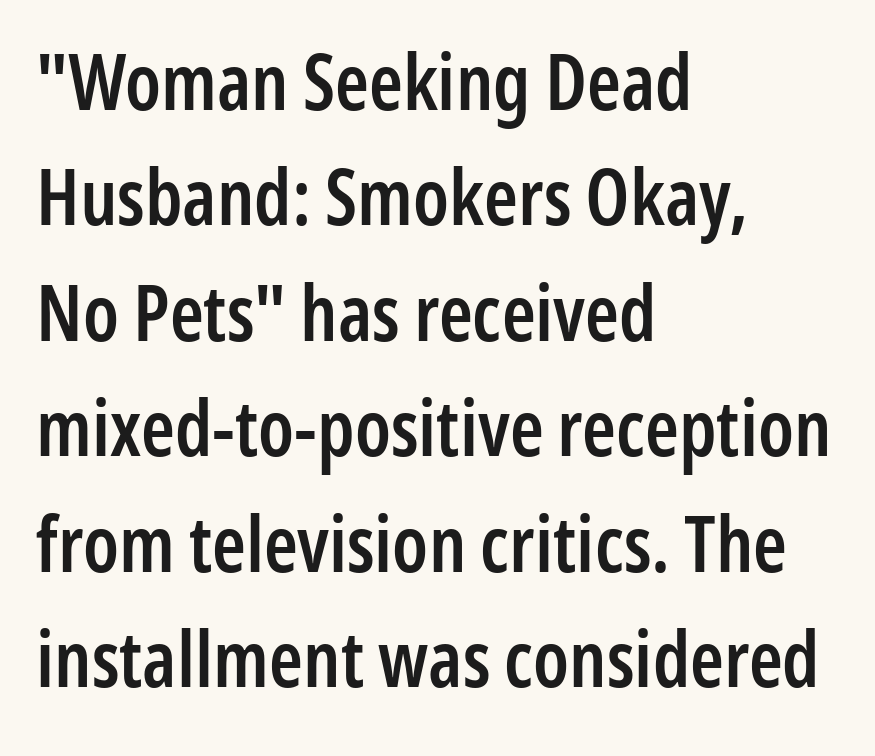
Looks like regular typesetting: each glyph gets only the width it needs. This is roman type, the default non-slanted kind. The glyphs are unaccompanied by any horizontal stroke below them. The passage shown stacks its lines at a standard gap. The typesetter chose a ragged-right arrangement here. Does the weight exceed regular? Yes, but only to semibold.
